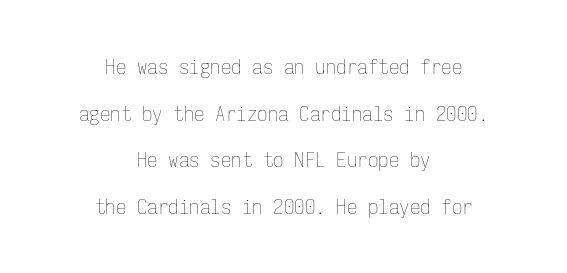
{"italic": "no", "bold": "no", "underline": "no", "align": "center", "line_spacing": "loose", "line_spacing_ratio": 2.22, "letter_spacing": "normal", "letter_spacing_em": 0.0, "glyph_px": 21}
